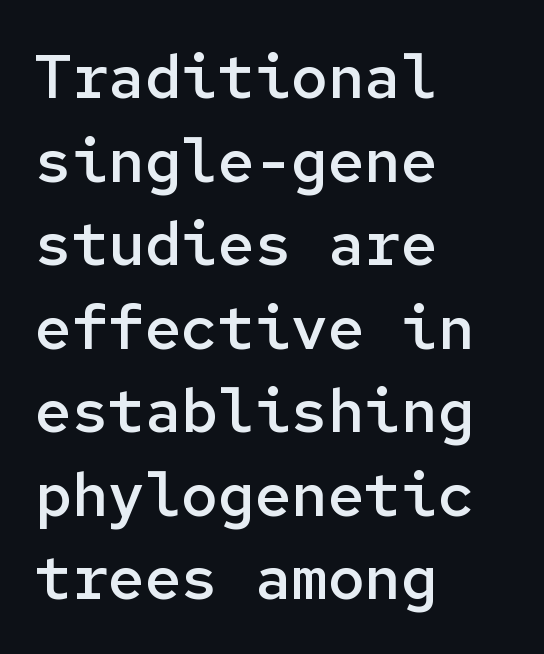
Words appear dense and cohesive because spacing is normal. As a designer I'd log this as weight 600, semibold. Every row of glyphs begins at an identical x-position on the left. Descenders are the only things crossing below the line.
